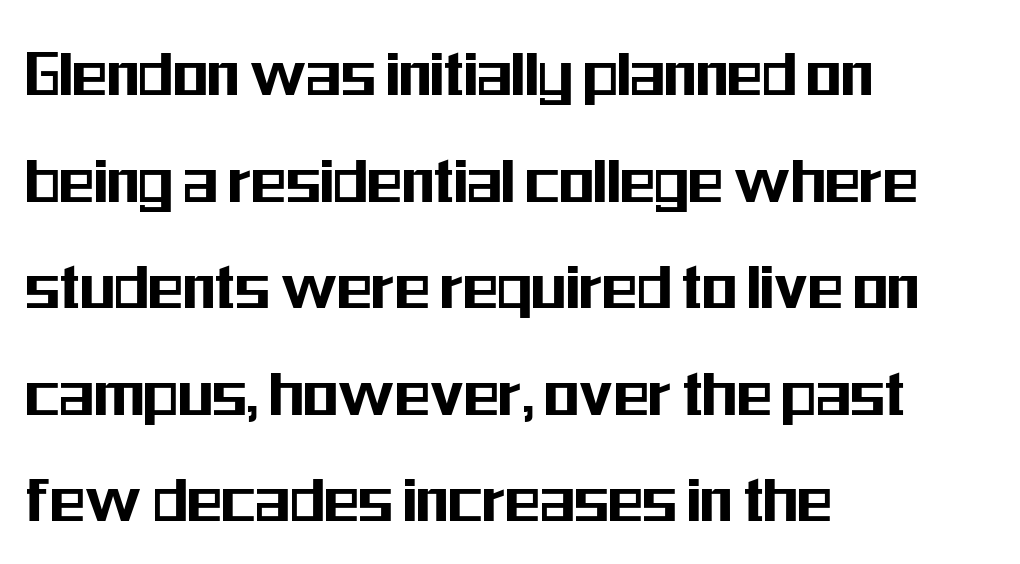
The horizontal fit of the characters is conventional and even. The passage shown stacks its lines at a standard gap. Varying glyph widths throughout — classic text-font behaviour. A clean baseline with only descenders dipping below it.
